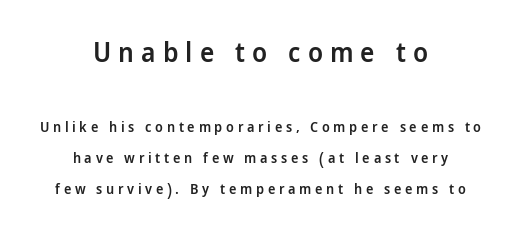
The letters are spread apart with noticeably loose tracking. The specimen reads as upright at a glance. Unmarked baselines from the first word to the last. Does the bottom block carry the larger type? No, the top block does. Every row of glyphs is offset so its center matches the block's center.
